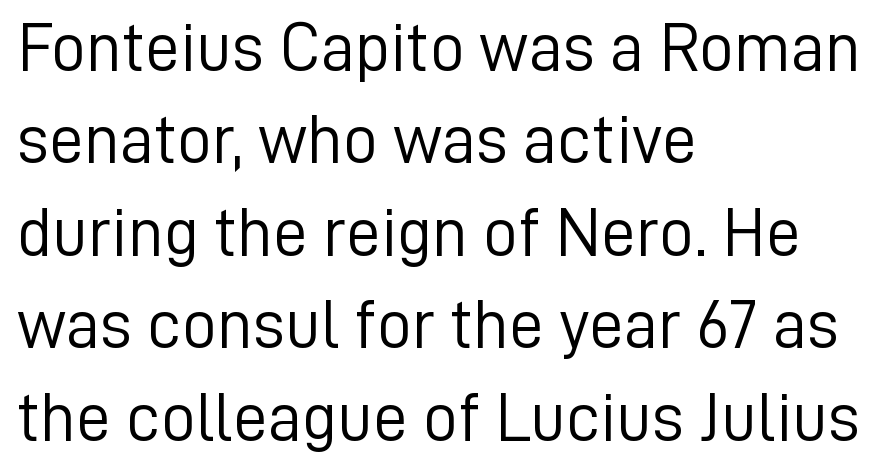
The image shows 69 px light sans-serif type, upright; set left-aligned, normal line spacing (1.34x), normal letter spacing, not underlined; low stroke contrast and a medium x-height.
